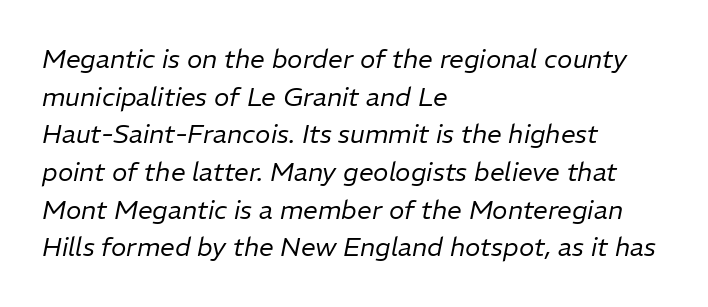
The image shows 26 px text type, italic (leaning right); set left-aligned, normal line spacing (1.45x), normal letter spacing, not underlined.
